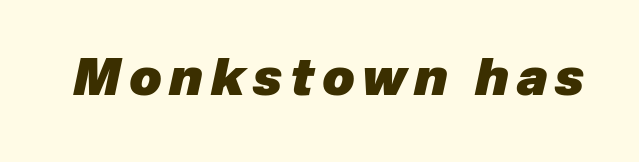
These lines carry a lot of weight — the face is fully bold. Rendered with sloped, italic letterforms. Note the varied advance widths — an 'i' is clearly narrower than an 'm'. No word sits above an underline.
